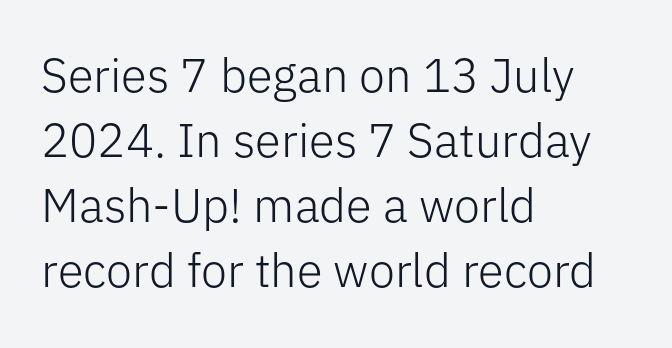
The image shows 47 px light sans-serif type, upright; set left-aligned, normal line spacing (1.38x), normal letter spacing, not underlined; low stroke contrast and a medium x-height.
